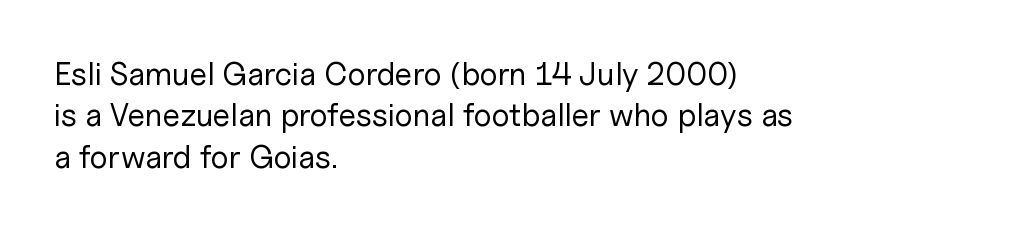
{"serif": "no", "italic": "no", "bold": "no", "weight": "regular", "width": "normal", "stroke_contrast": "low", "x_height": "medium", "monospaced": "no", "underline": "no", "align": "left", "line_spacing": "normal", "line_spacing_ratio": 1.29, "letter_spacing": "normal", "letter_spacing_em": 0.0, "glyph_px": 32}
